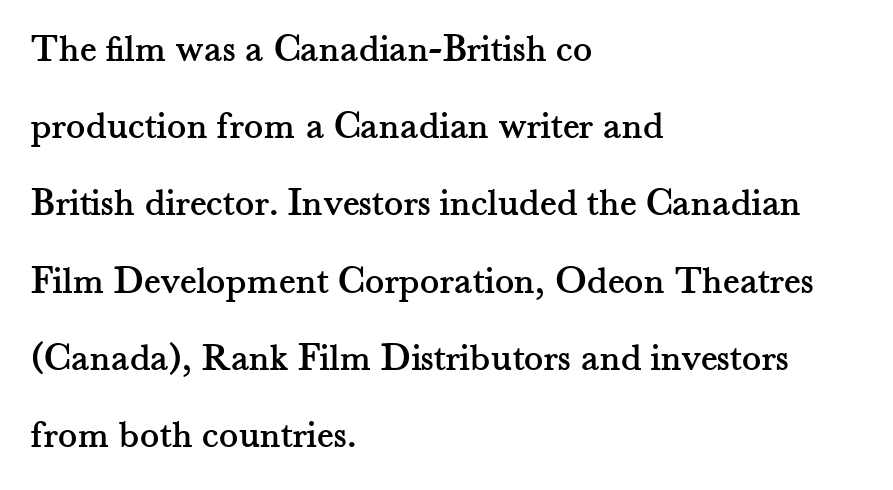
{"serif": "yes", "italic": "no", "width": "normal", "stroke_contrast": "medium", "x_height": "small", "monospaced": "no", "underline": "no", "align": "left", "line_spacing": "loose", "line_spacing_ratio": 1.93, "letter_spacing": "normal", "letter_spacing_em": 0.0, "glyph_px": 40}
